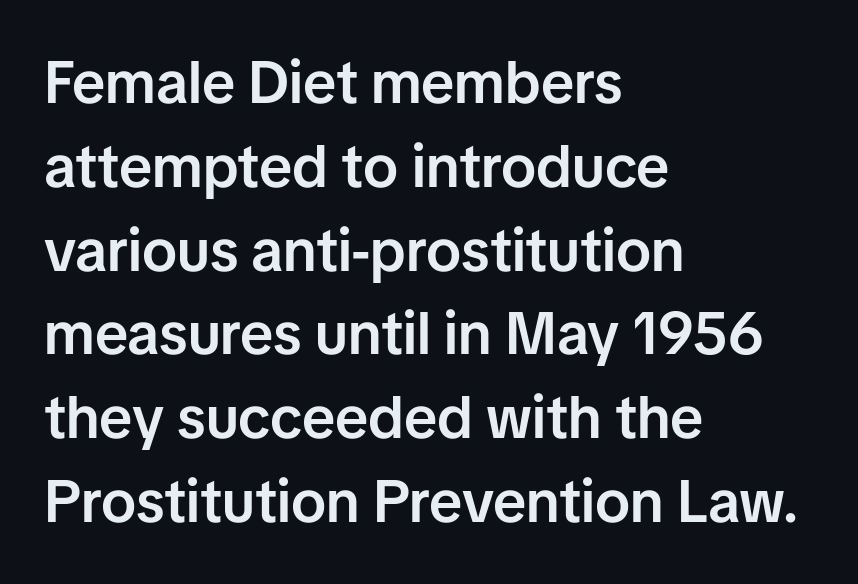
Q: Is the text bold? A: Semi-bold.
Q: Is the text italic (slanted)? A: No, it is upright.
Q: Is the typeface a serif or a sans-serif typeface? A: Sans-serif.
Q: Is the text underlined? A: No.
Q: How is the paragraph aligned? A: Left-aligned.
Q: Is the spacing between letters normal or unusually wide? A: Normal.
Q: Is the spacing between lines tight, normal or loose? A: Normal.
Q: Width (condensed, normal, or wide)? A: Normal.
Q: Stroke contrast? A: Low.
Q: x-height? A: Medium.
Q: Monospaced? A: No.
